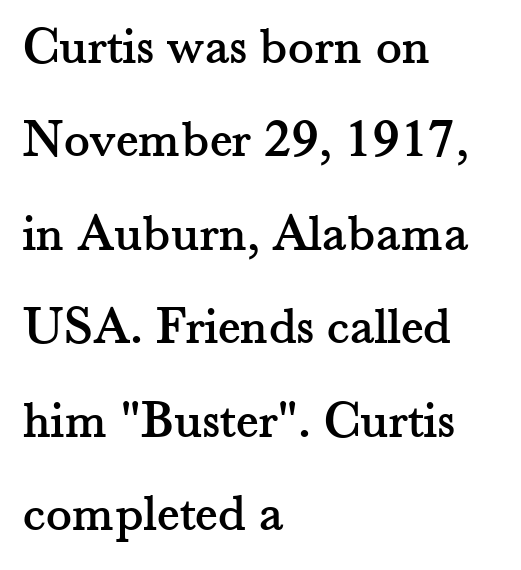
{"serif": "yes", "italic": "no", "width": "normal", "stroke_contrast": "medium", "x_height": "small", "monospaced": "no", "underline": "no", "align": "left", "line_spacing_ratio": 1.73, "letter_spacing": "normal", "letter_spacing_em": 0.0, "glyph_px": 54}
